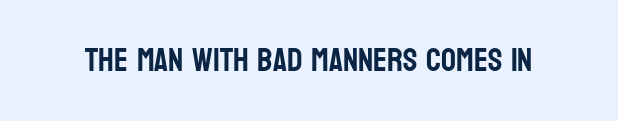
Q: Is the text italic (slanted)? A: No, it is upright.
Q: Is the typeface a serif or a sans-serif typeface? A: Sans-serif.
Q: Is the text underlined? A: No.
Q: Is the spacing between letters normal or unusually wide? A: Normal.
Q: Width (condensed, normal, or wide)? A: Condensed.
Q: Stroke contrast? A: Low.
Q: x-height? A: Large.
Q: Monospaced? A: No.
